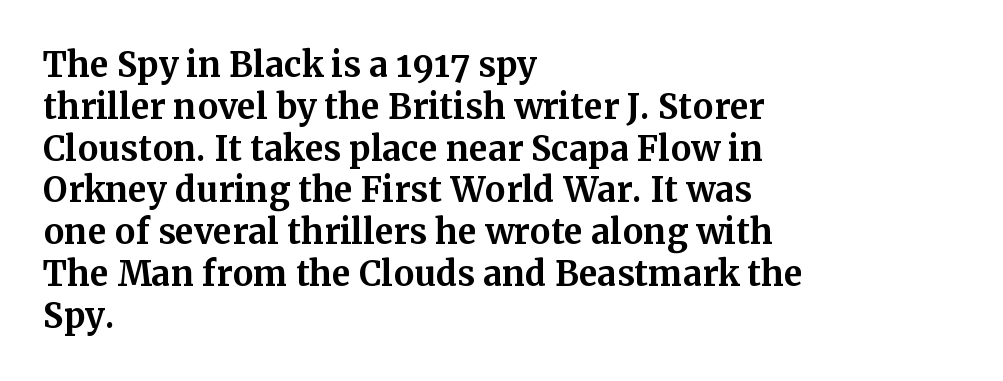
Q: Is the text bold? A: Yes.
Q: Is the text italic (slanted)? A: No, it is upright.
Q: Is the typeface a serif or a sans-serif typeface? A: Serif.
Q: Is the text underlined? A: No.
Q: How is the paragraph aligned? A: Left-aligned.
Q: Is the spacing between letters normal or unusually wide? A: Normal.
Q: Width (condensed, normal, or wide)? A: Normal.
Q: Stroke contrast? A: Medium.
Q: x-height? A: Medium.
Q: Monospaced? A: No.
